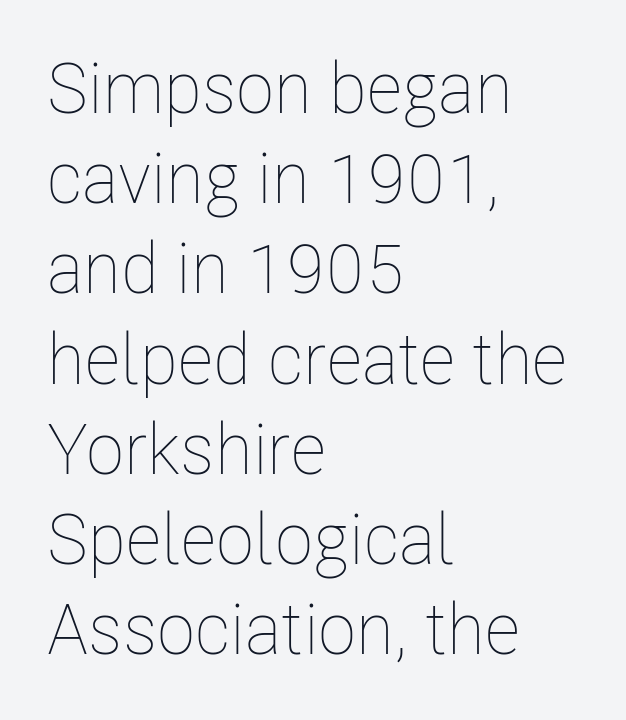
Q: Is the text bold? A: No.
Q: Is the text italic (slanted)? A: No, it is upright.
Q: Is the text underlined? A: No.
Q: How is the paragraph aligned? A: Left-aligned.
Q: Is the spacing between letters normal or unusually wide? A: Normal.
Q: Is the spacing between lines tight, normal or loose? A: Normal.
Q: Width (condensed, normal, or wide)? A: Condensed.
Q: Stroke contrast? A: Low.
Q: x-height? A: Medium.
Q: Monospaced? A: No.
